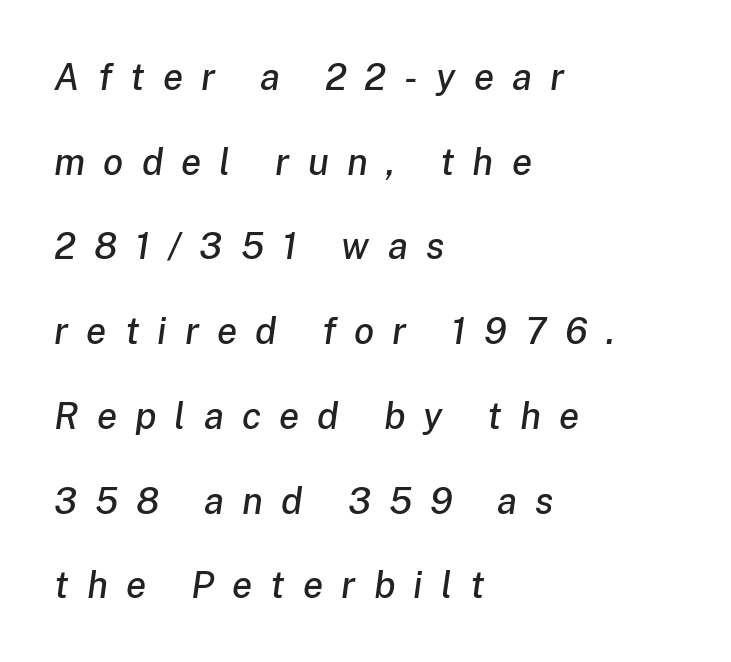
The image shows 37 px text type, italic (leaning right); set left-aligned, loose line spacing (2.29x), unusually wide letter spacing (+0.49 em), not underlined; low stroke contrast and a medium x-height.
